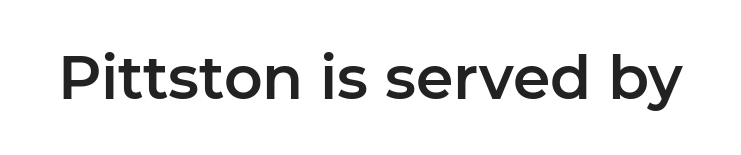
The image shows 60 px sans-serif type, upright; set normal letter spacing, not underlined; low stroke contrast and a medium x-height.
